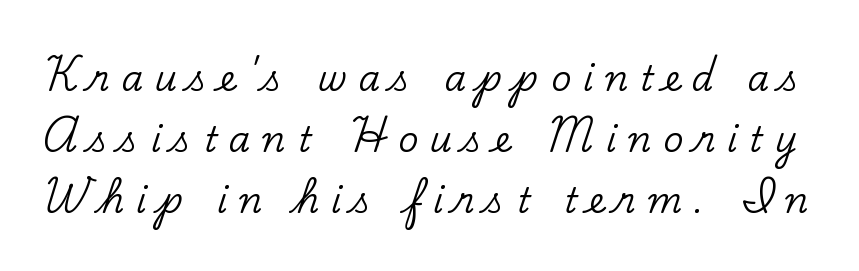
Q: Is the text italic (slanted)? A: Yes.
Q: Is the typeface a serif or a sans-serif typeface? A: Serif.
Q: Is the text underlined? A: No.
Q: Is the spacing between letters normal or unusually wide? A: Unusually wide.
Q: Width (condensed, normal, or wide)? A: Normal.
Q: Stroke contrast? A: Low.
Q: x-height? A: Small.
Q: Monospaced? A: No.
